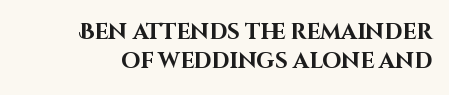
Q: Is the text bold? A: Yes.
Q: Is the text italic (slanted)? A: No, it is upright.
Q: Is the text underlined? A: No.
Q: Is the spacing between letters normal or unusually wide? A: Normal.
Q: Is the spacing between lines tight, normal or loose? A: Normal.
